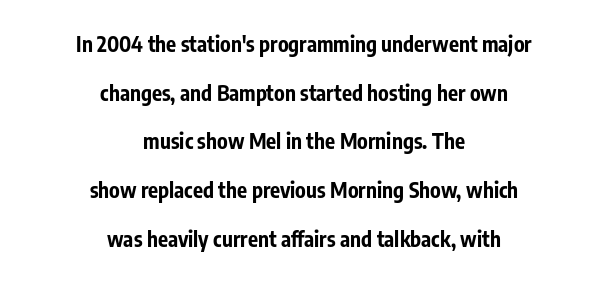
The image shows 21 px bold type, upright; set centered, loose line spacing (2.32x), normal letter spacing, not underlined.
